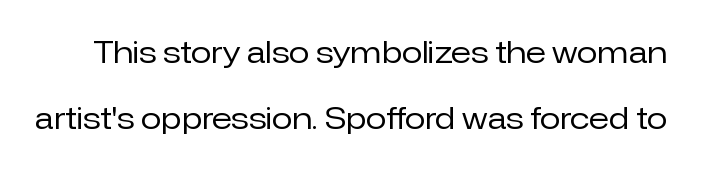
{"serif": "no", "italic": "no", "bold": "no", "weight": "regular", "width": "normal", "stroke_contrast": "low", "x_height": "medium", "monospaced": "no", "underline": "no", "line_spacing": "loose", "line_spacing_ratio": 2.19, "letter_spacing": "normal", "letter_spacing_em": 0.0, "glyph_px": 30}
